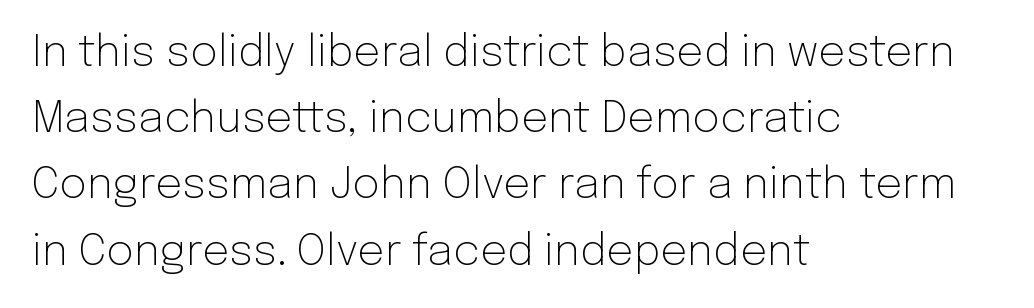
The image shows 43 px light sans-serif type, upright; set left-aligned, normal line spacing (1.54x), normal letter spacing, not underlined; low stroke contrast and a medium x-height.
